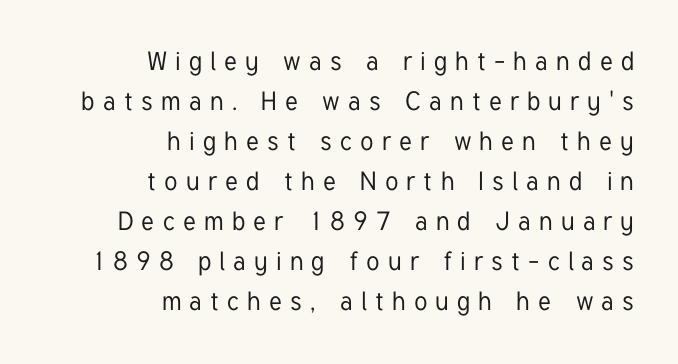
{"italic": "no", "underline": "no", "align": "right", "line_spacing": "normal", "line_spacing_ratio": 1.54, "letter_spacing": "wide", "letter_spacing_em": 0.32, "glyph_px": 26}
